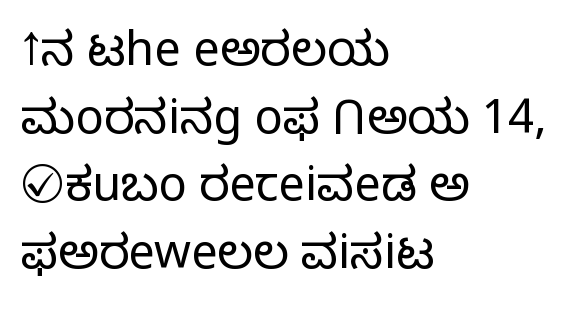
In terms of posture, this sample is upright. Teacher's note: observe the even left margin — that is flush-left alignment. Descenders are the only things crossing below the line. The rendering uses natural spacing where letterforms have individual widths. Stroke terminals: plain, sans-serif. A normal amount of white space separates one row of letters from the next.
